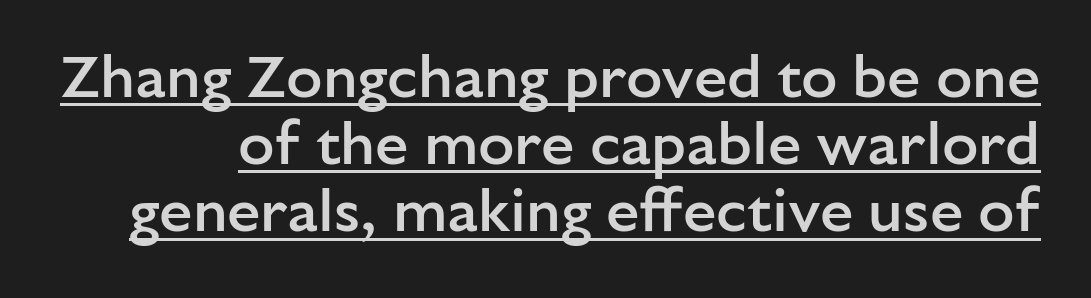
{"serif": "no", "italic": "no", "bold": "semi", "weight": "semibold", "width": "normal", "stroke_contrast": "low", "x_height": "medium", "monospaced": "no", "underline": "yes", "line_spacing": "tight", "line_spacing_ratio": 1.12, "letter_spacing": "normal", "letter_spacing_em": 0.0, "glyph_px": 60}
